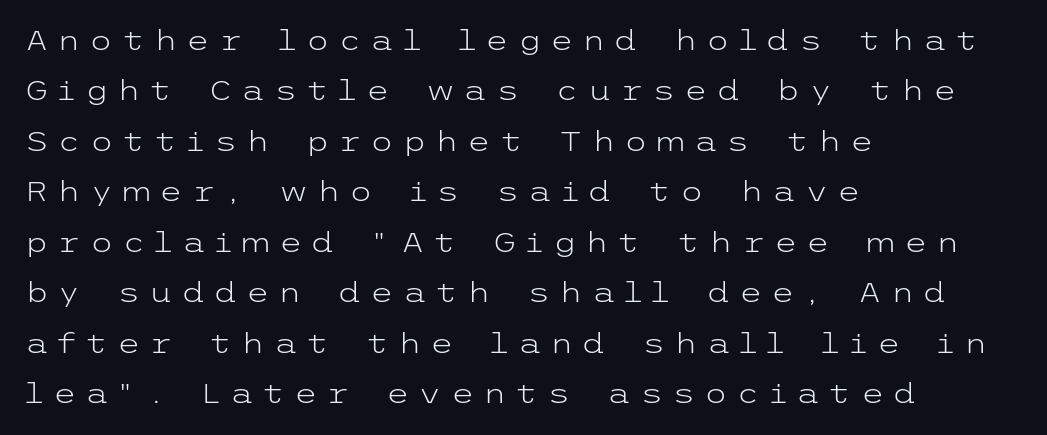
The image shows 27 px text type, upright; set left-aligned, line spacing 1.87x, unusually wide letter spacing (+0.32 em), not underlined.
